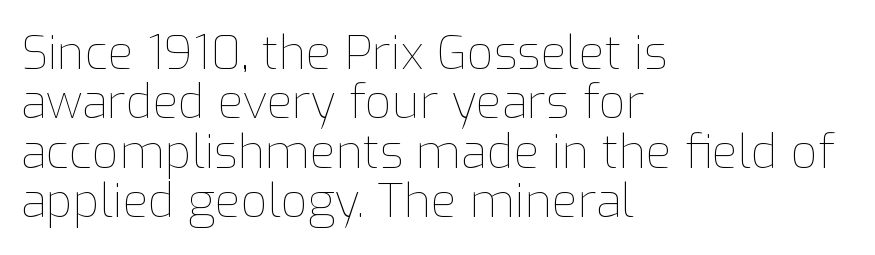
{"italic": "no", "bold": "no", "weight": "thin", "width": "normal", "stroke_contrast": "low", "x_height": "medium", "monospaced": "no", "underline": "no", "align": "left", "line_spacing": "tight", "line_spacing_ratio": 1.05, "letter_spacing": "normal", "letter_spacing_em": 0.0, "glyph_px": 47}
